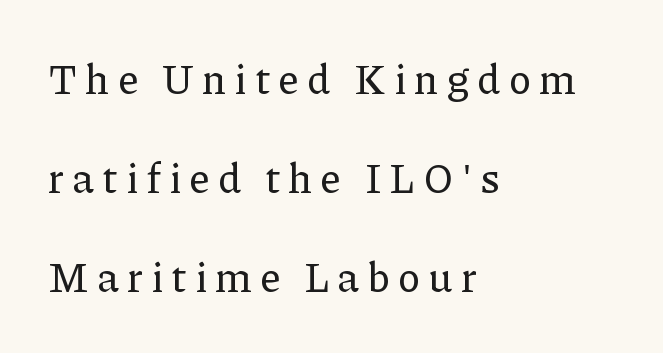
Notice how the stems are strictly vertical — no italics here. How are the letters spaced? Widely, with obvious added tracking. Each letter keeps its own natural width here, so spacing adapts to shape. The typesetter chose a ragged-right arrangement here. Honestly, the rows look like they've been pulled way apart.
